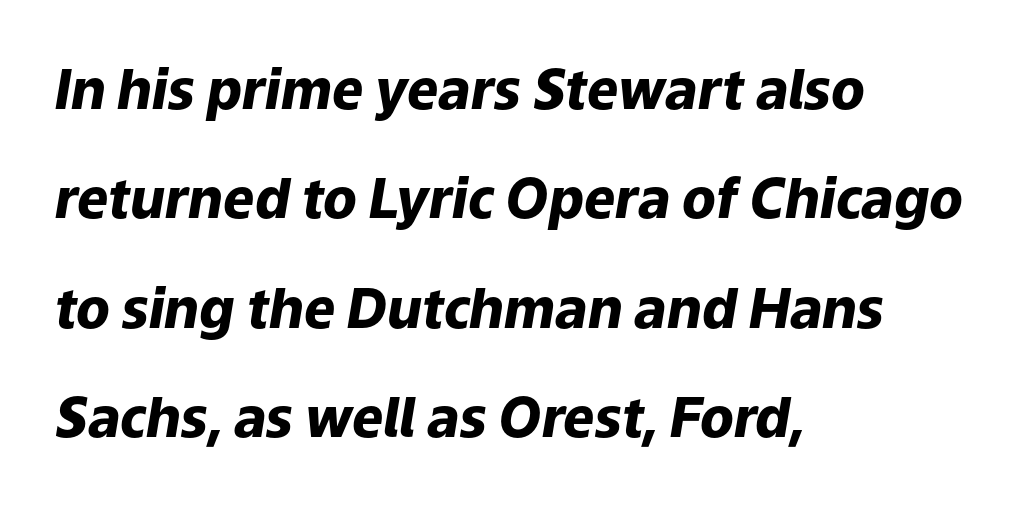
The image shows 55 px heavy type, italic (leaning right); set left-aligned, loose line spacing (1.99x), normal letter spacing, not underlined; low stroke contrast and a medium x-height.
